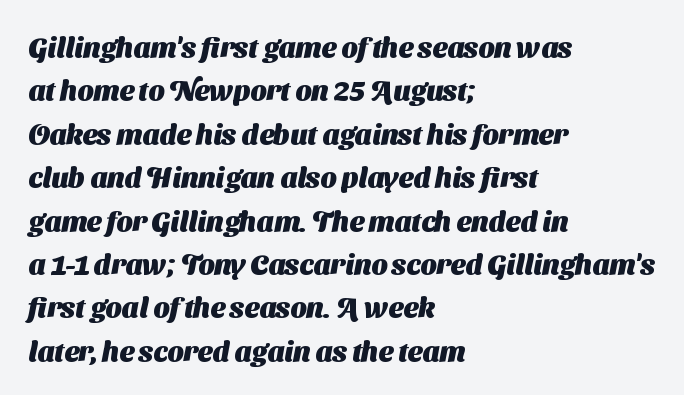
The image shows 28 px heavy sans-serif type; set left-aligned, normal line spacing (1.55x), normal letter spacing, not underlined; medium stroke contrast and a medium x-height.
